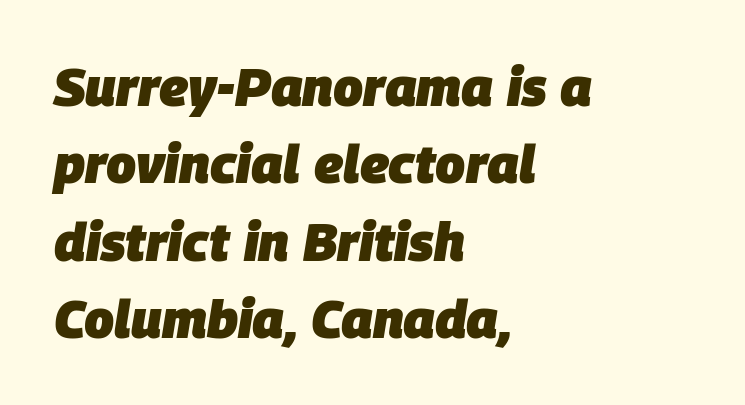
{"italic": "yes", "lean": "right", "slant_degrees": 9, "bold": "yes", "weight": "heavy", "width": "normal", "stroke_contrast": "low", "x_height": "large", "monospaced": "no", "underline": "no", "align": "left", "line_spacing": "normal", "line_spacing_ratio": 1.46, "letter_spacing": "normal", "letter_spacing_em": 0.0, "glyph_px": 53}
